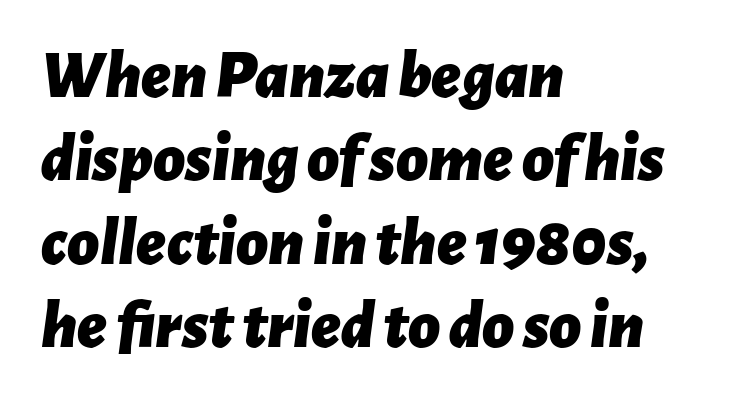
Q: Is the text bold? A: Yes.
Q: Is the text italic (slanted)? A: Yes, it leans right by about 7 degrees.
Q: Is the text underlined? A: No.
Q: How is the paragraph aligned? A: Left-aligned.
Q: Is the spacing between letters normal or unusually wide? A: Normal.
Q: Width (condensed, normal, or wide)? A: Normal.
Q: Stroke contrast? A: Low.
Q: x-height? A: Medium.
Q: Monospaced? A: No.
